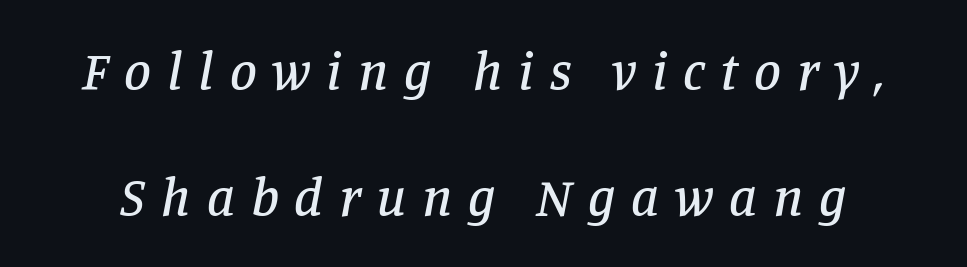
The image shows 54 px serif type, italic (leaning right); set loose line spacing (2.34x), unusually wide letter spacing (+0.29 em), not underlined; low stroke contrast and a large x-height.
